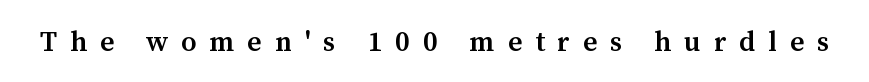
The passage shown has open, widely tracked lettering throughout. A typesetter would call this proportional, since set widths differ per character. Look at the stroke-to-counter ratio: somewhat heavy, a semibold. Note: serifs present on the glyphs. A typesetter would mark this as roman, not italic. The glyphs are unaccompanied by any horizontal stroke below them.
